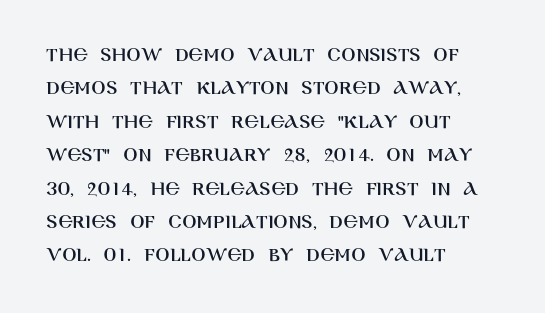
{"italic": "no", "underline": "no", "align": "left", "line_spacing": "normal", "line_spacing_ratio": 1.59, "letter_spacing": "normal", "letter_spacing_em": 0.0, "glyph_px": 21}
